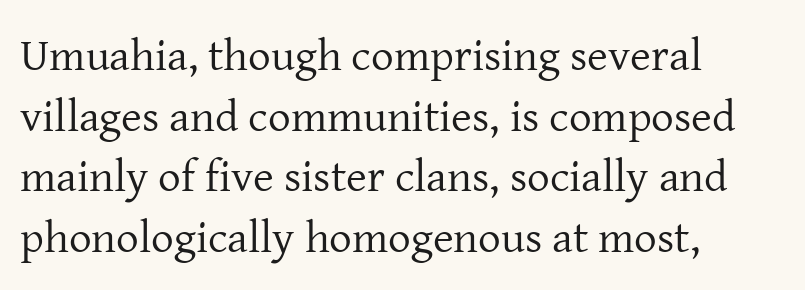
The image shows 45 px regular-weight serif type, upright; set left-aligned, normal line spacing (1.35x), normal letter spacing, not underlined; low stroke contrast and a medium x-height.
